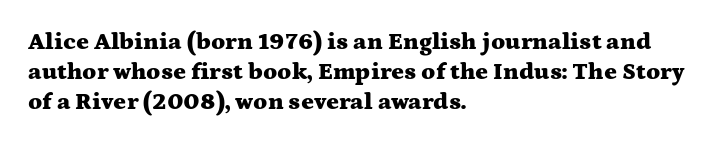
The ragged edge is on the right, which tells us the setting is flush left. The space beneath each line is pristine and unruled. This rendering leaves character spacing at its baseline value. The passage shown stacks its lines at a standard gap. Italic? Not at all — the glyphs are vertical. Emphasis by weight is at full strength: bold.
